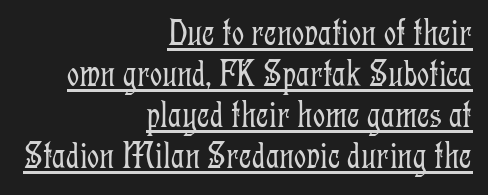
A typesetter would call this leading minimal, almost set solid. The type is set solid horizontally, with unmodified tracking. All the whitespace from short lines collects on the left. Is this a fixed-width face? No — the glyphs have proportional, varying widths. Ascenders rise straight up at ninety degrees. Counters stay open thanks to moderate or lighter strokes.
